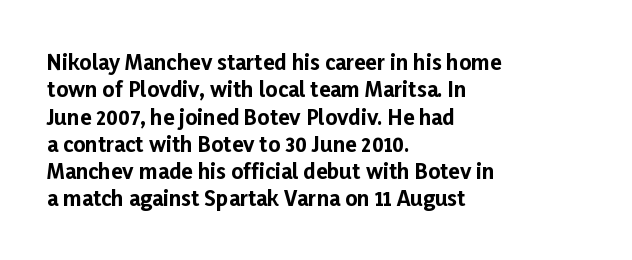
The rendering anchors every line to the left-hand side. This is the regular roman posture of the typeface. A normal amount of white space separates one row of letters from the next. The face used here is rendered with its standard letterfit. A clean baseline with only descenders dipping below it. The sample has been set heavy, in full bold.
